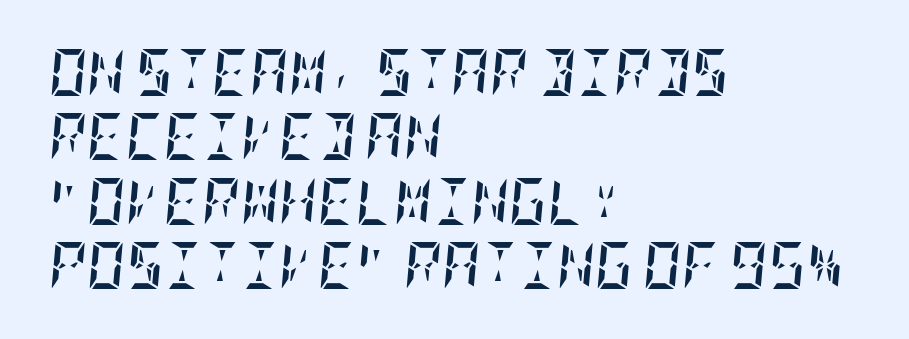
The image shows 47 px semibold, condensed type, italic (leaning right); set left-aligned, normal line spacing (1.37x), normal letter spacing, not underlined; low stroke contrast and a large x-height.
